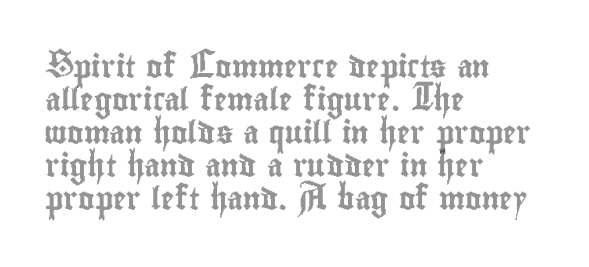
The image shows 22 px text type, upright; set left-aligned, normal line spacing (1.5x), normal letter spacing, not underlined.
